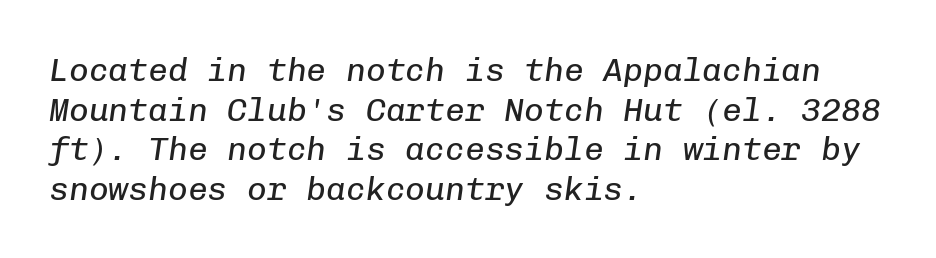
{"italic": "yes", "lean": "right", "slant_degrees": 8, "bold": "no", "weight": "regular", "width": "normal", "stroke_contrast": "low", "x_height": "medium", "monospaced": "yes", "underline": "no", "align": "left", "line_spacing_ratio": 1.2, "letter_spacing": "normal", "letter_spacing_em": 0.0, "glyph_px": 33}
